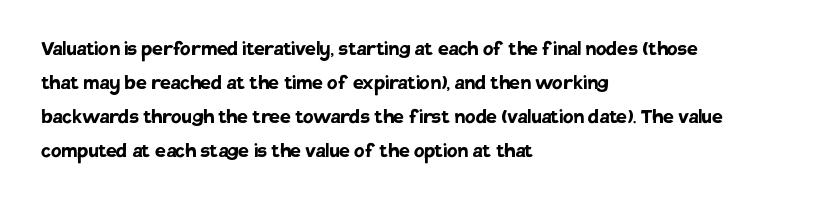
{"italic": "no", "bold": "yes", "underline": "no", "align": "left", "line_spacing": "normal", "line_spacing_ratio": 1.41, "letter_spacing": "normal", "letter_spacing_em": 0.0, "glyph_px": 24}
